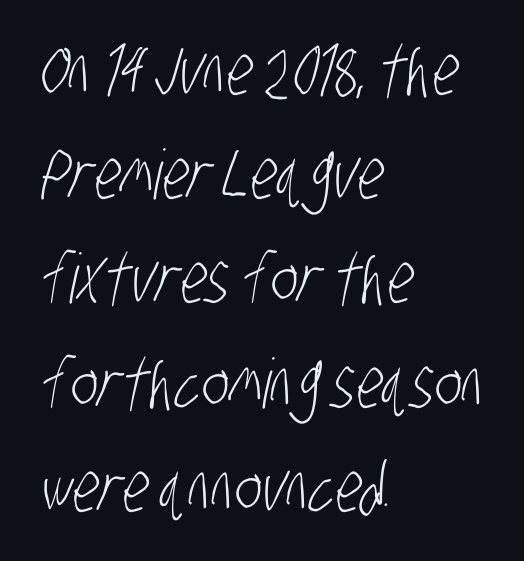
{"serif": "no", "bold": "no", "weight": "light", "width": "condensed", "stroke_contrast": "low", "x_height": "large", "monospaced": "no", "underline": "no", "align": "left", "line_spacing": "normal", "line_spacing_ratio": 1.51, "letter_spacing": "normal", "letter_spacing_em": 0.0, "glyph_px": 69}
